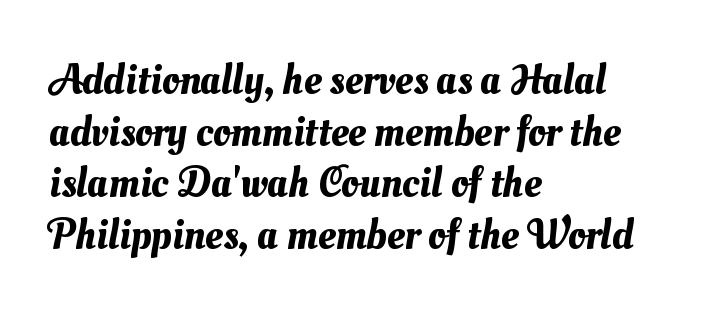
The image shows 43 px text type; set left-aligned, line spacing 1.2x, normal letter spacing, not underlined; medium stroke contrast and a small x-height.
